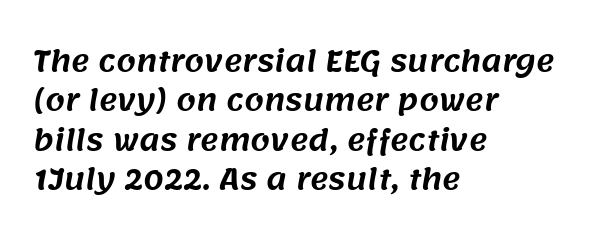
The image shows 28 px sans-serif type; set left-aligned, normal line spacing (1.41x), normal letter spacing, not underlined; medium stroke contrast and a large x-height.
